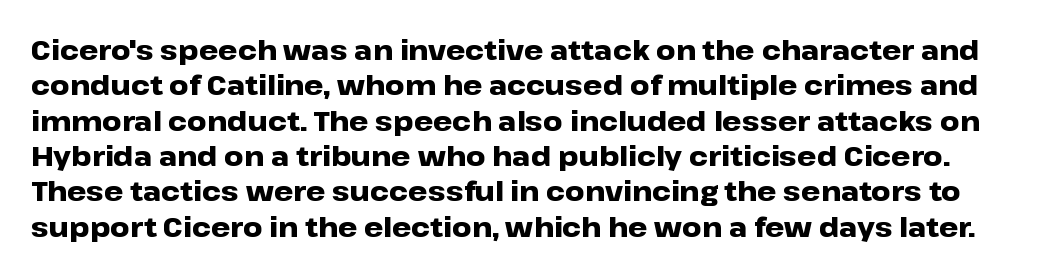
{"italic": "no", "bold": "yes", "underline": "no", "line_spacing": "normal", "line_spacing_ratio": 1.31, "letter_spacing": "normal", "letter_spacing_em": 0.0, "glyph_px": 27}
